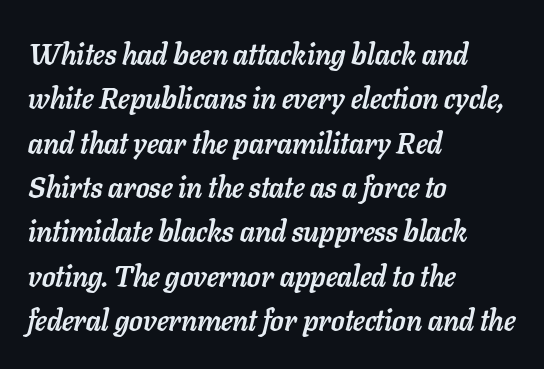
{"italic": "yes", "lean": "right", "slant_degrees": 11, "bold": "yes", "weight": "semibold", "width": "normal", "stroke_contrast": "low", "x_height": "medium", "monospaced": "no", "underline": "no", "align": "left", "line_spacing": "normal", "line_spacing_ratio": 1.53, "letter_spacing": "normal", "letter_spacing_em": 0.0, "glyph_px": 29}
